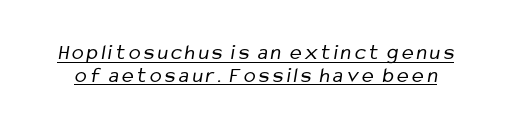
{"bold": "no", "underline": "yes", "line_spacing": "tight", "line_spacing_ratio": 1.03, "glyph_px": 22}
